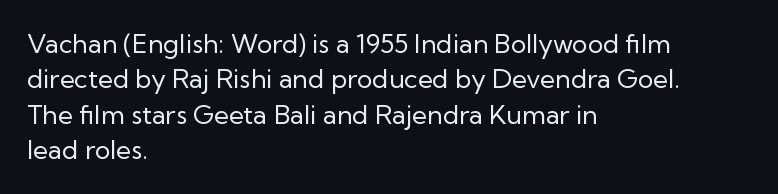
Vertically, the passage feels balanced, rows spaced as you'd expect. No italicization has been applied; the sample stays upright. A bare baseline throughout the passage. Think standard paragraph weight, or any step lighter than that.
